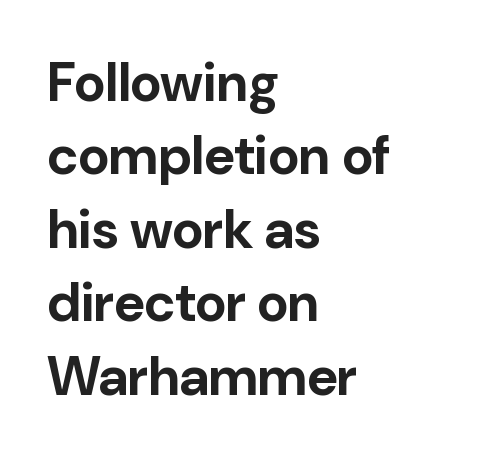
Do the letters lean? They stand straight. Look at the stroke-to-counter ratio: heavy, a bold. Letters rest on an invisible, unmarked baseline. The type is set solid horizontally, with unmodified tracking. Proportional: the letters do not fall into vertical columns. The lines are quadded left.
